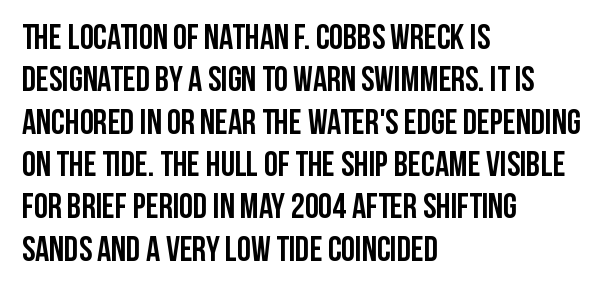
Q: Is the text bold? A: Yes.
Q: Is the text italic (slanted)? A: No, it is upright.
Q: Is the typeface a serif or a sans-serif typeface? A: Sans-serif.
Q: Is the text underlined? A: No.
Q: How is the paragraph aligned? A: Left-aligned.
Q: Is the spacing between letters normal or unusually wide? A: Normal.
Q: Width (condensed, normal, or wide)? A: Condensed.
Q: Stroke contrast? A: Low.
Q: x-height? A: Large.
Q: Monospaced? A: No.
